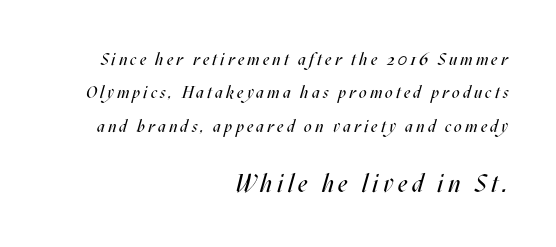
Q: Is the text bold? A: No.
Q: Is the text italic (slanted)? A: Yes, it leans right by about 17 degrees.
Q: Is the text underlined? A: No.
Q: How is the paragraph aligned? A: Right-aligned.
Q: Is the spacing between lines tight, normal or loose? A: Loose.
Q: Which block of text is set in a larger size, the first (top) or the second (bottom)? A: The second (bottom) one.
